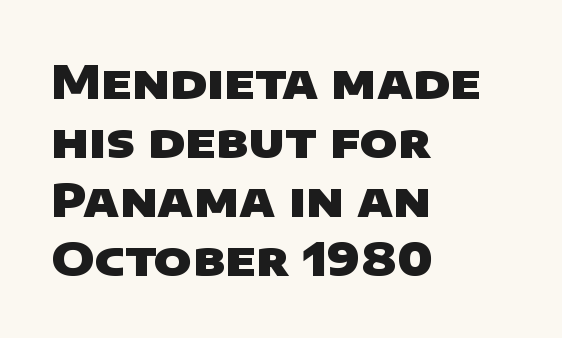
Strong, thick strokes mark this as bold type. Looks like regular typesetting: each glyph gets only the width it needs. Does the copy run flush right? No — it runs flush left. Serifs: no, the terminals of the letterforms are clean. Honestly, the row spacing looks completely unremarkable. Spacing between characters is what you'd get straight out of the box.
